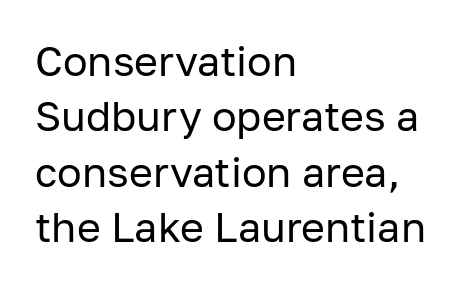
Does the copy run flush right? No — it runs flush left. The rendering uses natural spacing where letterforms have individual widths. The characters are drawn with everyday or finer stroke widths. Here the glyphs are tracked normally, forming tight word shapes.
